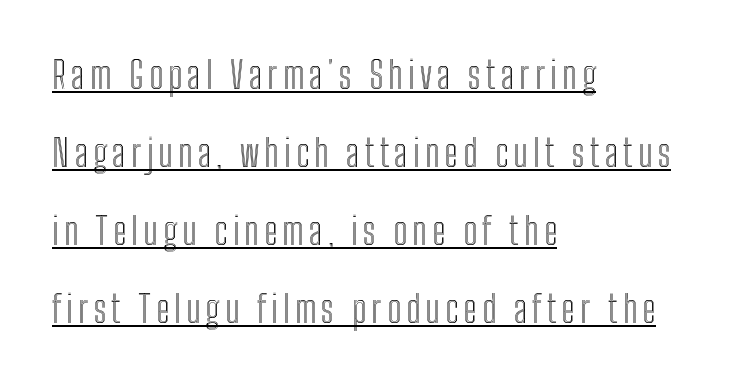
Q: Is the text italic (slanted)? A: No, it is upright.
Q: Is the text underlined? A: Yes.
Q: How is the paragraph aligned? A: Left-aligned.
Q: Is the spacing between lines tight, normal or loose? A: Loose.
Q: Width (condensed, normal, or wide)? A: Condensed.
Q: x-height? A: Medium.
Q: Monospaced? A: No.
